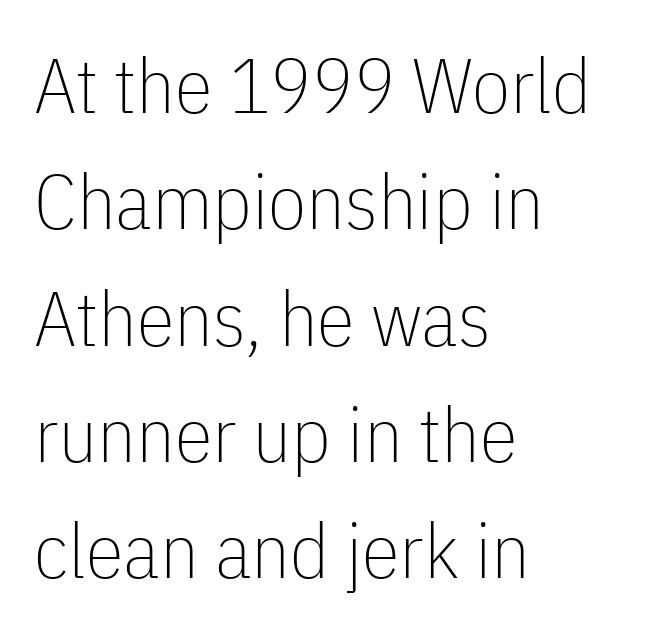
The image shows 77 px thin, condensed sans-serif type, upright; set left-aligned, normal line spacing (1.51x), normal letter spacing, not underlined; low stroke contrast and a medium x-height.
